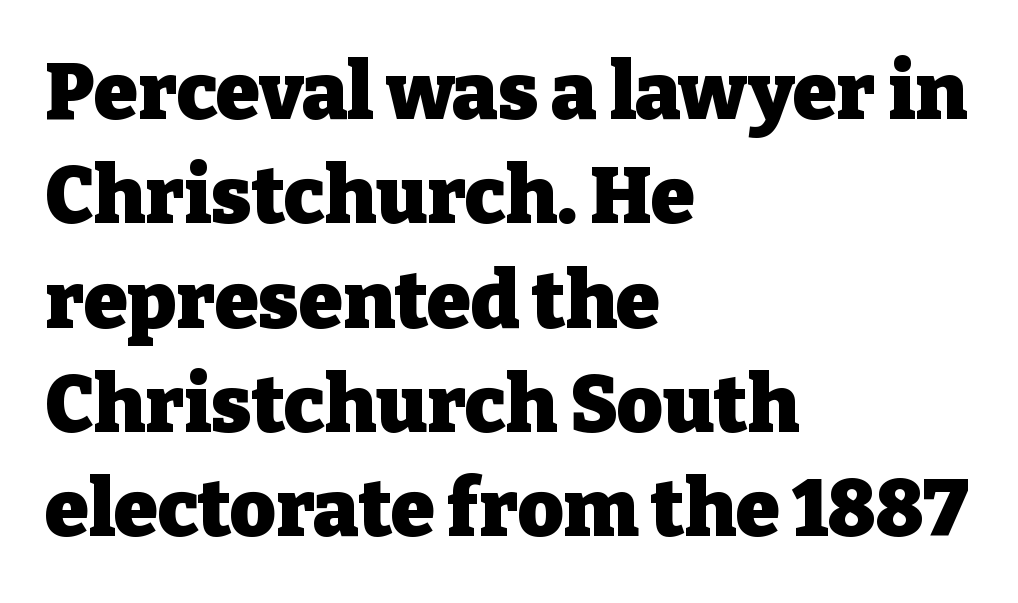
{"serif": "yes", "italic": "no", "bold": "yes", "weight": "heavy", "width": "normal", "stroke_contrast": "low", "x_height": "medium", "monospaced": "no", "underline": "no", "align": "left", "line_spacing": "normal", "line_spacing_ratio": 1.32, "letter_spacing": "normal", "letter_spacing_em": 0.0, "glyph_px": 79}
